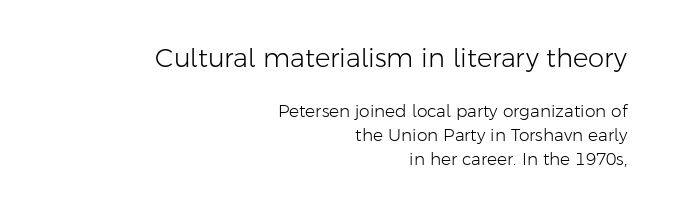
The image shows 26 px text type, upright; set right-aligned, normal line spacing (1.4x), normal letter spacing, not underlined; the first (top) block is 1.53x larger.
